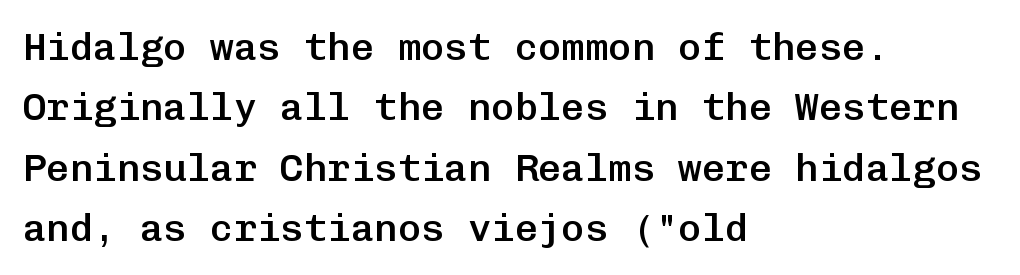
The image shows 39 px semibold sans-serif type, upright, monospaced; set left-aligned, normal line spacing (1.55x), normal letter spacing, not underlined; low stroke contrast and a medium x-height.
